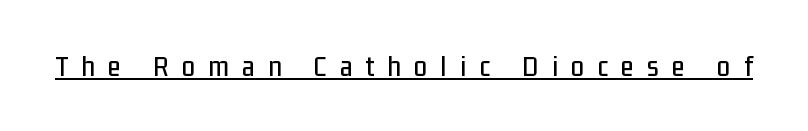
Does a line run under the words? Yes, clearly. This rendering employs a face without finishing strokes, i.e., a sans-serif. Characters follow at a spacing far wider than the type designer built in. It's the straight-up-and-down kind of type.
